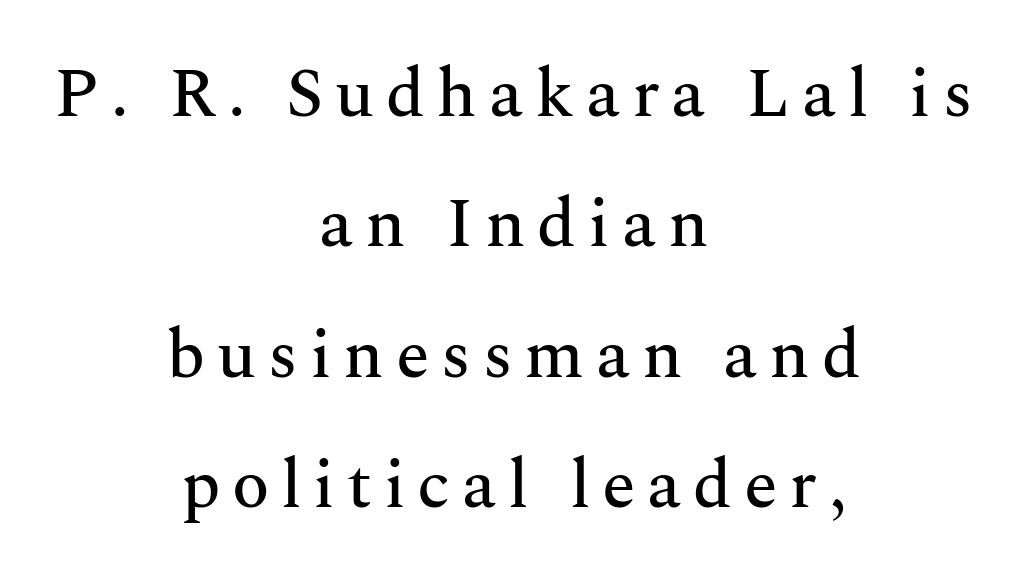
The image shows 69 px serif type, upright; set centered, line spacing 1.89x, not underlined; medium stroke contrast and a medium x-height.
